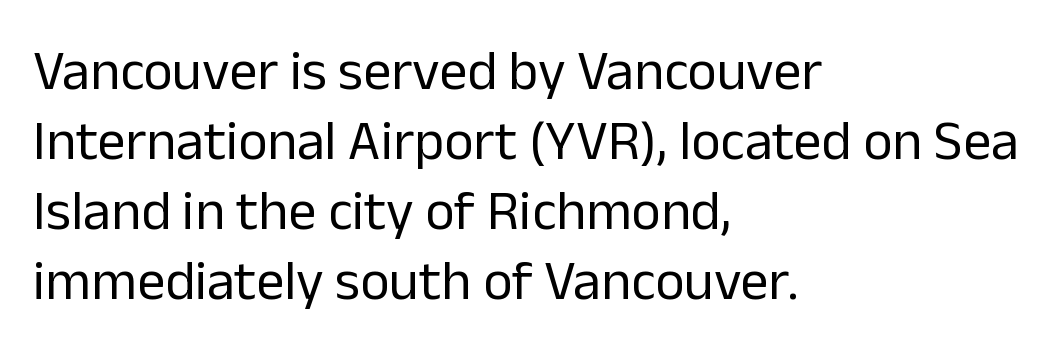
A typesetter would call this proportional, since set widths differ per character. A normal amount of white space separates one row of letters from the next. The glyphs are unaccompanied by any horizontal stroke below them. The font is comparable to plain body text, perhaps lighter. The letters carry no serifs — their stems end cleanly without finishing strokes.
